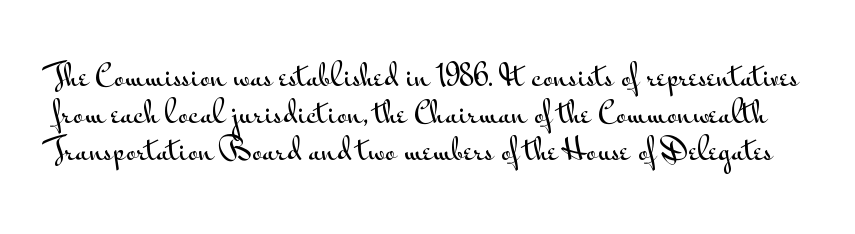
Q: Is the text italic (slanted)? A: Yes.
Q: Is the typeface a serif or a sans-serif typeface? A: Sans-serif.
Q: Is the text underlined? A: No.
Q: Is the spacing between letters normal or unusually wide? A: Normal.
Q: Is the spacing between lines tight, normal or loose? A: Normal.
Q: Width (condensed, normal, or wide)? A: Wide.
Q: Stroke contrast? A: Medium.
Q: x-height? A: Small.
Q: Monospaced? A: No.
